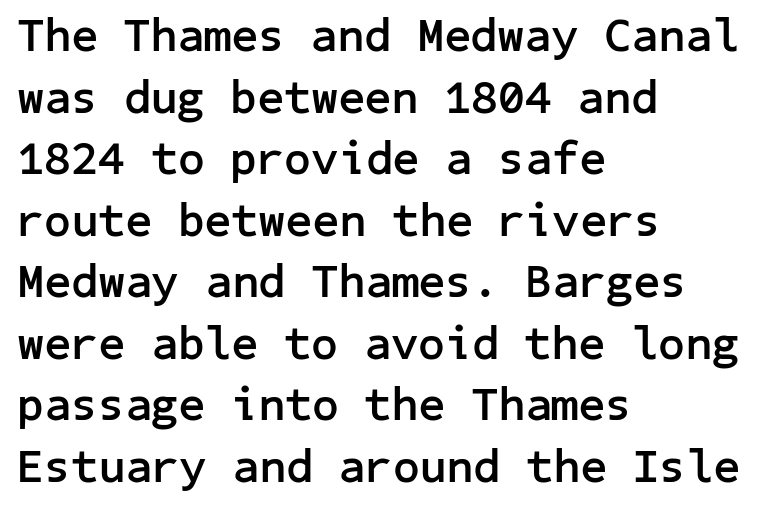
{"serif": "no", "italic": "no", "bold": "yes", "weight": "semibold", "width": "normal", "stroke_contrast": "low", "x_height": "medium", "underline": "no", "align": "left", "line_spacing": "normal", "line_spacing_ratio": 1.31, "letter_spacing": "normal", "letter_spacing_em": 0.0, "glyph_px": 47}
